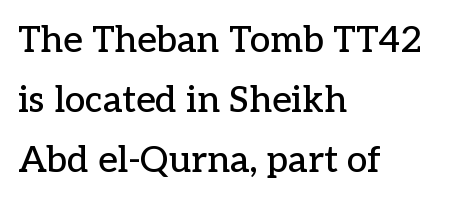
{"serif": "yes", "italic": "no", "width": "normal", "stroke_contrast": "low", "x_height": "medium", "monospaced": "no", "underline": "no", "align": "left", "line_spacing": "normal", "line_spacing_ratio": 1.62, "letter_spacing": "normal", "letter_spacing_em": 0.0, "glyph_px": 37}
